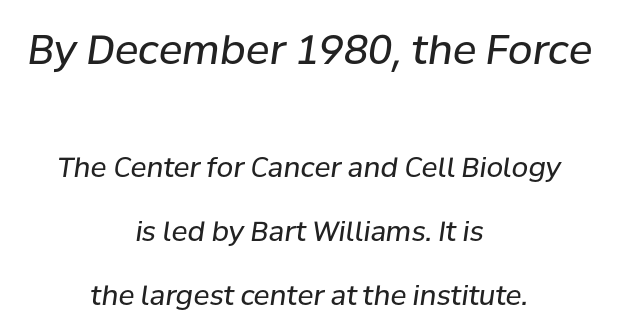
Q: Is the text bold? A: No.
Q: Is the text italic (slanted)? A: Yes, it leans right by about 8 degrees.
Q: Is the text underlined? A: No.
Q: How is the paragraph aligned? A: Centered.
Q: Is the spacing between letters normal or unusually wide? A: Normal.
Q: Is the spacing between lines tight, normal or loose? A: Loose.
Q: Which block of text is set in a larger size, the first (top) or the second (bottom)? A: The first (top) one.
Q: Width (condensed, normal, or wide)? A: Normal.
Q: Stroke contrast? A: Low.
Q: x-height? A: Medium.
Q: Monospaced? A: No.
